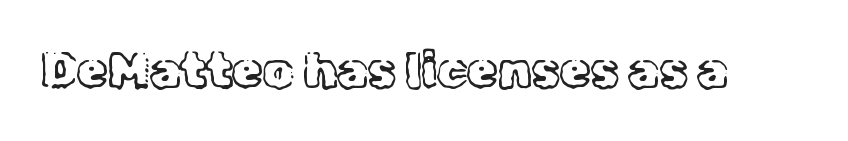
How are the letters spaced? Ordinarily, with no added tracking. Think of a printed novel: that variable character pitch is what you see here. Descender tails drop into unmarked territory. Type style note: has serifs.
